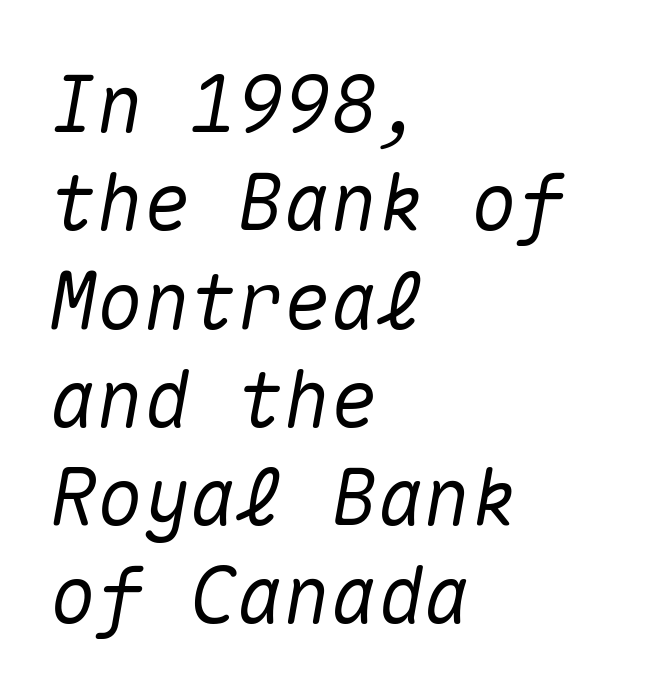
Q: Is the text italic (slanted)? A: Yes, it leans right by about 10 degrees.
Q: Is the text underlined? A: No.
Q: How is the paragraph aligned? A: Left-aligned.
Q: Is the spacing between letters normal or unusually wide? A: Normal.
Q: Is the spacing between lines tight, normal or loose? A: Normal.
Q: Width (condensed, normal, or wide)? A: Normal.
Q: Stroke contrast? A: Medium.
Q: x-height? A: Medium.
Q: Monospaced? A: Yes.
